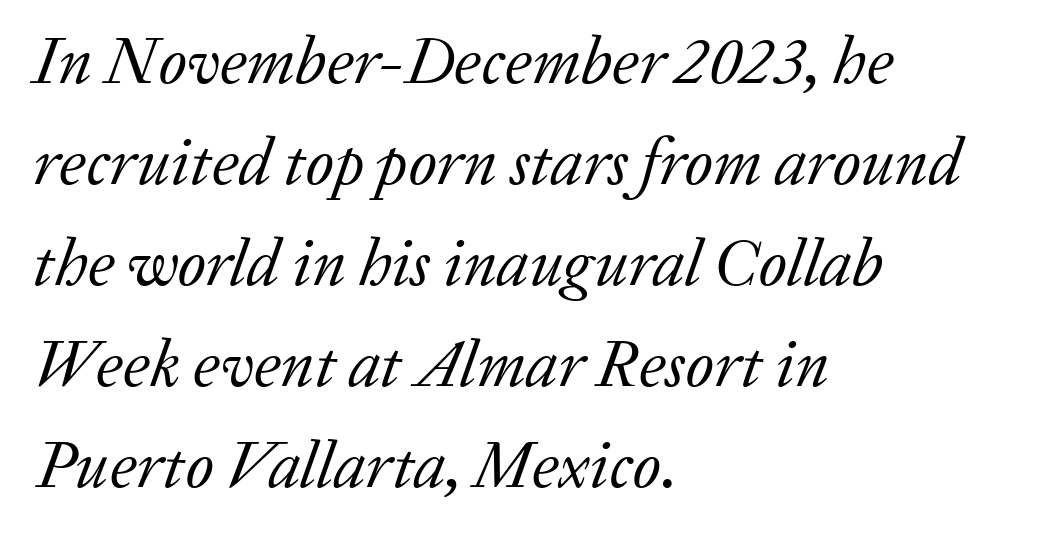
Does the lettering tilt? It does — this is italic. Has an underline been added? It has not. Letter spacing: default. Regarding serifs, this sample has them. Think of a printed novel: that variable character pitch is what you see here.
